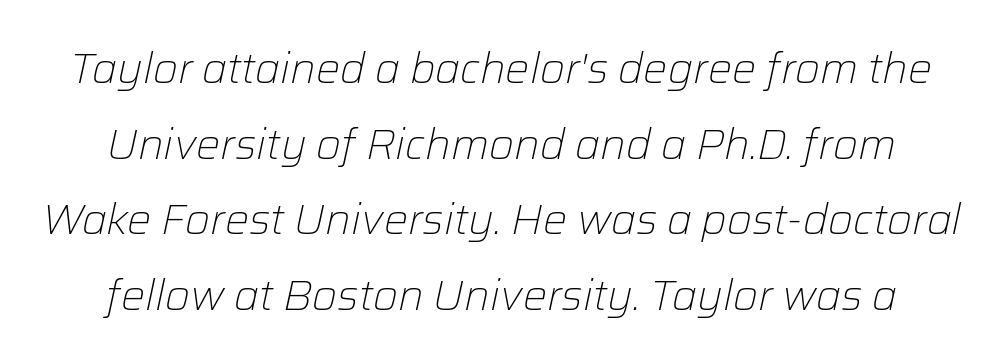
The image shows 43 px light type, italic (leaning right); set centered, line spacing 1.76x, normal letter spacing, not underlined; low stroke contrast and a medium x-height.
